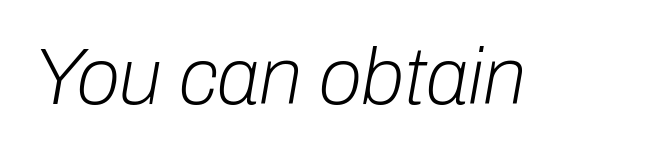
Caption: standard tracking, unaltered. Is the type heavy? It reads as light-to-regular instead. Here the designer chose a conventional face with non-uniform glyph widths. Only glyphs here, with clear space below each row. Italic: yes, the glyphs are oblique.
